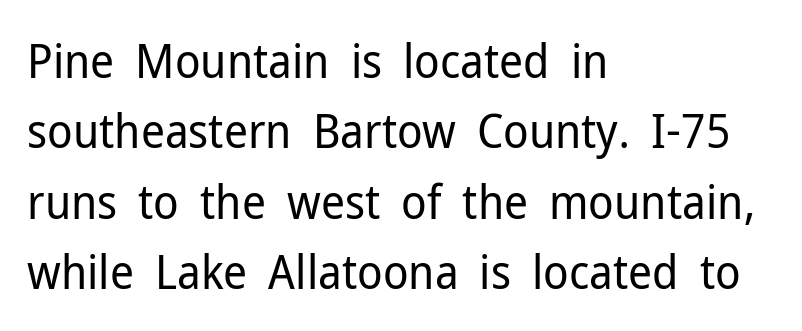
{"serif": "no", "italic": "no", "bold": "no", "weight": "regular", "width": "normal", "stroke_contrast": "low", "x_height": "medium", "monospaced": "no", "underline": "no", "align": "left", "line_spacing": "normal", "line_spacing_ratio": 1.5, "letter_spacing": "normal", "letter_spacing_em": 0.0, "glyph_px": 47}
